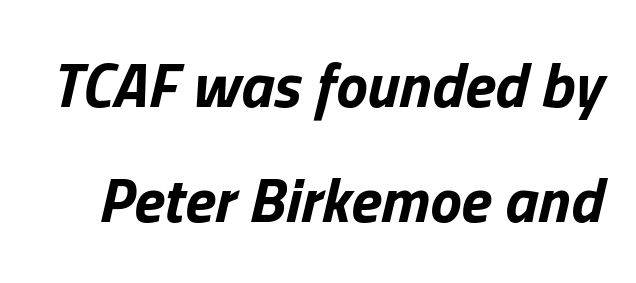
I'd describe the lettering as bold — thick and assertive. The face used here is proportionally spaced, like ordinary book or web type. Style check: oblique. Quick note: underline off.
